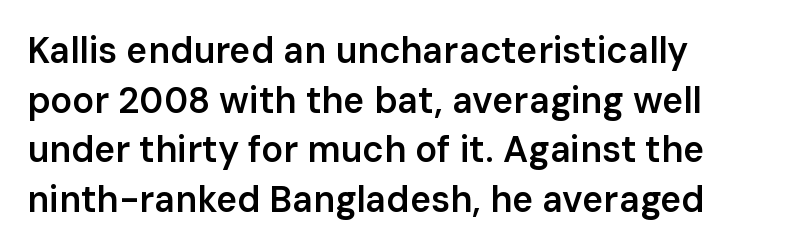
{"serif": "no", "italic": "no", "bold": "semi", "weight": "semibold", "width": "normal", "stroke_contrast": "low", "x_height": "medium", "monospaced": "no", "underline": "no", "align": "left", "line_spacing": "normal", "line_spacing_ratio": 1.38, "letter_spacing": "normal", "letter_spacing_em": 0.0, "glyph_px": 36}
